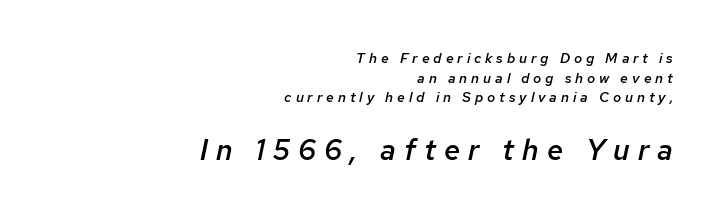
{"italic": "yes", "lean": "right", "slant_degrees": 12, "bold": "semi", "weight": "semibold", "width": "normal", "stroke_contrast": "low", "x_height": "medium", "monospaced": "no", "underline": "no", "align": "right", "line_spacing": "normal", "line_spacing_ratio": 1.41, "letter_spacing": "wide", "letter_spacing_em": 0.28, "larger_block": "second", "size_ratio": 2.07, "glyph_px": 29}
